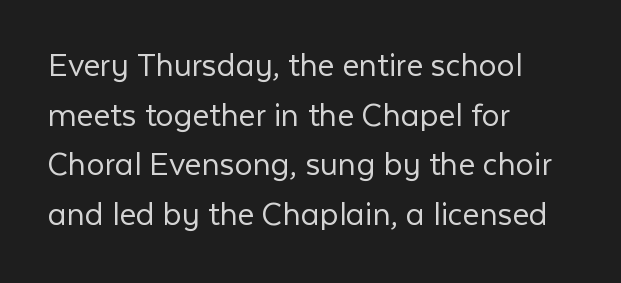
{"serif": "no", "italic": "no", "bold": "no", "weight": "light", "width": "normal", "stroke_contrast": "low", "x_height": "medium", "monospaced": "no", "underline": "no", "align": "left", "line_spacing": "normal", "line_spacing_ratio": 1.38, "letter_spacing": "normal", "letter_spacing_em": 0.0, "glyph_px": 36}
